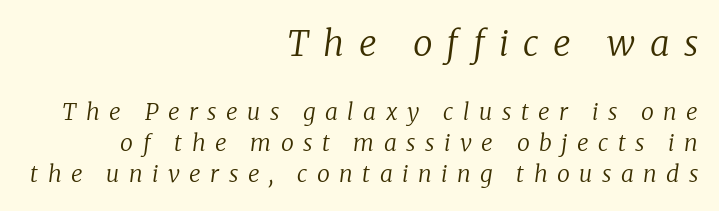
Q: Is the text bold? A: No.
Q: Is the text italic (slanted)? A: Yes, it leans right by about 8 degrees.
Q: Is the typeface a serif or a sans-serif typeface? A: Serif.
Q: Is the text underlined? A: No.
Q: How is the paragraph aligned? A: Right-aligned.
Q: Is the spacing between letters normal or unusually wide? A: Unusually wide.
Q: Is the spacing between lines tight, normal or loose? A: Normal.
Q: Which block of text is set in a larger size, the first (top) or the second (bottom)? A: The first (top) one.
Q: Width (condensed, normal, or wide)? A: Normal.
Q: Stroke contrast? A: Low.
Q: x-height? A: Medium.
Q: Monospaced? A: No.
